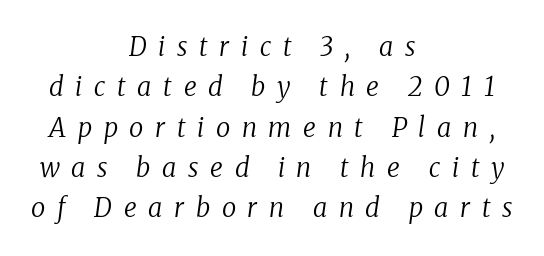
Q: Is the text bold? A: No.
Q: Is the text italic (slanted)? A: Yes, it leans right by about 8 degrees.
Q: Is the text underlined? A: No.
Q: How is the paragraph aligned? A: Centered.
Q: Is the spacing between letters normal or unusually wide? A: Unusually wide.
Q: Is the spacing between lines tight, normal or loose? A: Normal.
